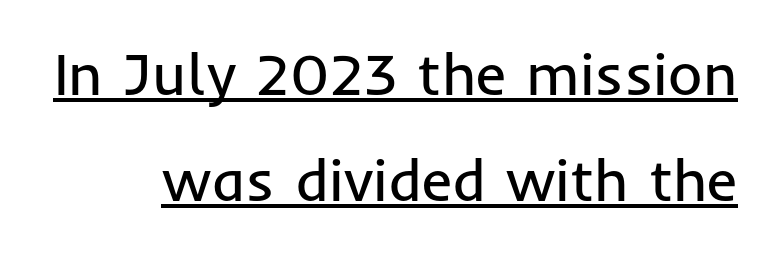
The image shows 59 px regular-weight sans-serif type, upright; set line spacing 1.8x, normal letter spacing, underlined; low stroke contrast and a medium x-height.
